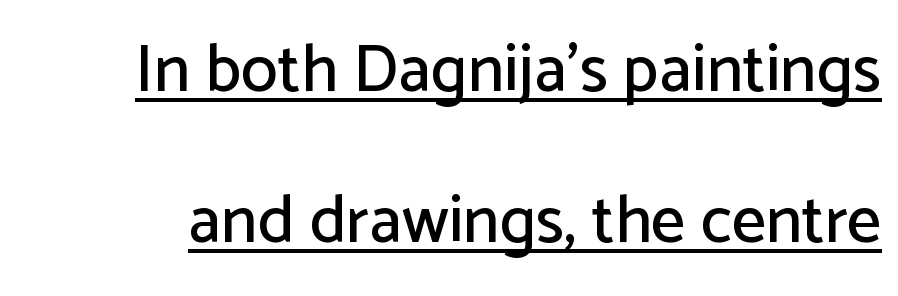
{"serif": "no", "italic": "no", "width": "normal", "stroke_contrast": "low", "x_height": "medium", "monospaced": "no", "underline": "yes", "line_spacing": "loose", "line_spacing_ratio": 2.25, "letter_spacing": "normal", "letter_spacing_em": 0.0, "glyph_px": 67}
